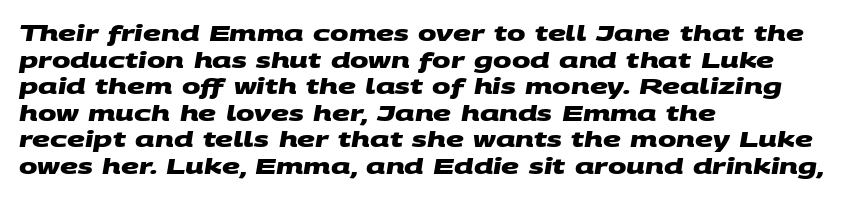
The letterforms sit shoulder to shoulder at normal distance. Bare-footed words on every line. The letters are bold, with thick, heavy strokes. Horizontal alignment here is leftward, the default for most running prose.
